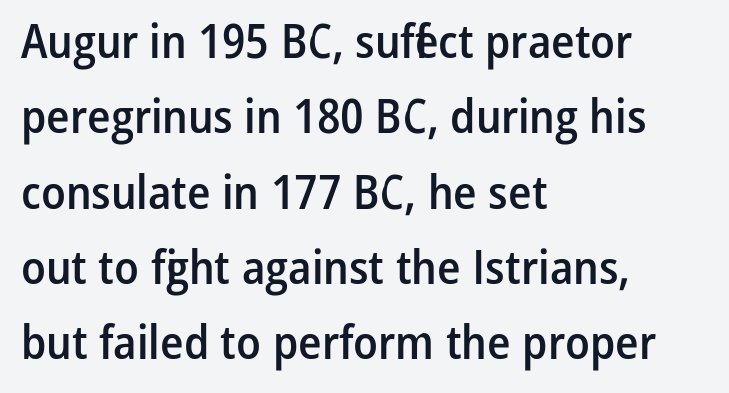
{"serif": "no", "italic": "no", "bold": "semi", "weight": "semibold", "width": "condensed", "stroke_contrast": "low", "x_height": "medium", "monospaced": "no", "underline": "no", "align": "left", "line_spacing": "normal", "line_spacing_ratio": 1.57, "letter_spacing": "normal", "letter_spacing_em": 0.0, "glyph_px": 48}
